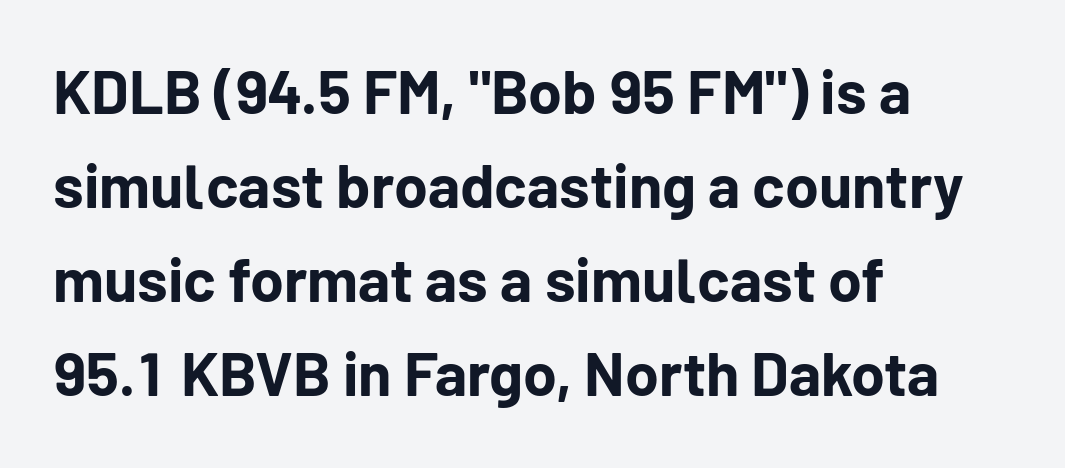
Q: Is the text bold? A: Yes.
Q: Is the text italic (slanted)? A: No, it is upright.
Q: Is the typeface a serif or a sans-serif typeface? A: Sans-serif.
Q: Is the text underlined? A: No.
Q: How is the paragraph aligned? A: Left-aligned.
Q: Is the spacing between letters normal or unusually wide? A: Normal.
Q: Is the spacing between lines tight, normal or loose? A: Normal.
Q: Width (condensed, normal, or wide)? A: Normal.
Q: Stroke contrast? A: Low.
Q: x-height? A: Medium.
Q: Monospaced? A: No.
